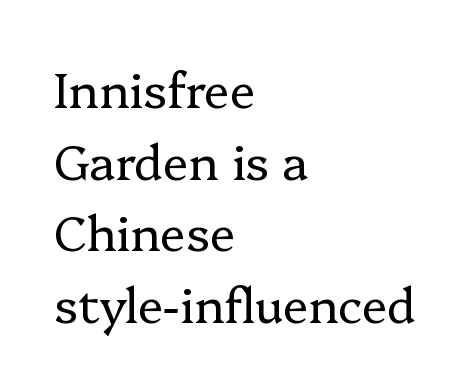
The image shows 48 px regular-weight serif type, upright; set left-aligned, normal line spacing (1.49x), normal letter spacing, not underlined; low stroke contrast and a medium x-height.
